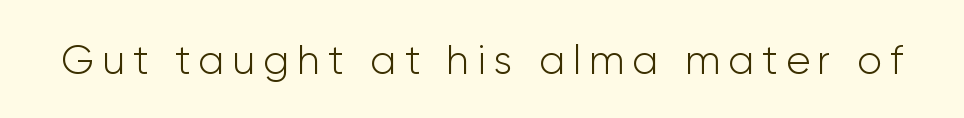
Stroke mass is kept to a normal reading level or below. The gap between lines stays unmarked. The designer went with a sans here, leaving each stem footless. A typesetter would mark this as roman, not italic. Do the characters align in a grid? No, the font is proportional.
